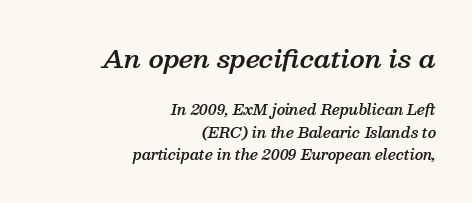
{"italic": "yes", "lean": "right", "slant_degrees": 13, "bold": "semi", "underline": "no", "align": "right", "line_spacing": "normal", "line_spacing_ratio": 1.63, "letter_spacing": "normal", "letter_spacing_em": 0.0, "larger_block": "first", "size_ratio": 1.79, "glyph_px": 25}
